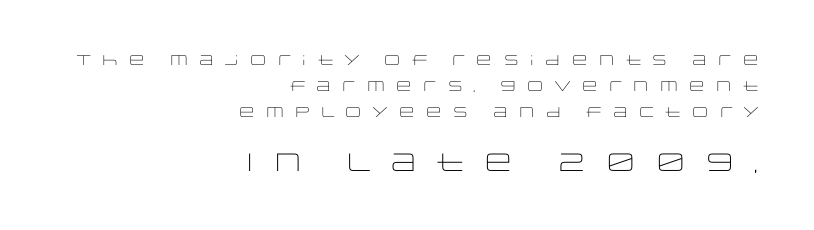
{"italic": "no", "bold": "no", "underline": "no", "align": "right", "line_spacing_ratio": 1.86, "letter_spacing": "wide", "letter_spacing_em": 0.41, "larger_block": "second", "size_ratio": 1.79, "glyph_px": 25}
